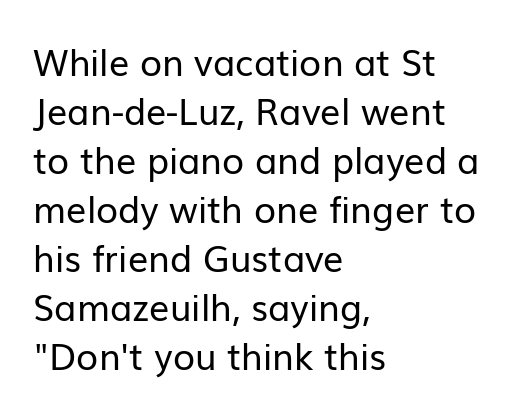
The image shows 36 px regular-weight sans-serif type, upright; set left-aligned, normal line spacing (1.36x), normal letter spacing, not underlined; low stroke contrast and a medium x-height.
